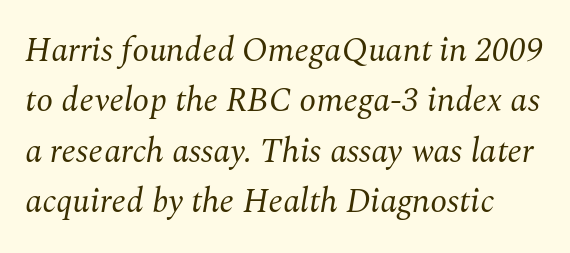
The image shows 34 px regular-weight serif type, italic (leaning right); set normal line spacing (1.48x), normal letter spacing, not underlined; medium stroke contrast and a medium x-height.
